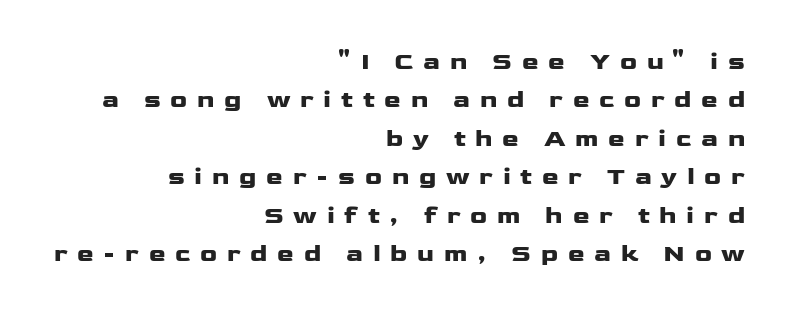
Compared with typical paragraphs, the rows here are spaced about the same. This rendering widens character spacing well past its baseline value. The lettering holds an erect, upright posture throughout. One-word summary of the alignment: right.
